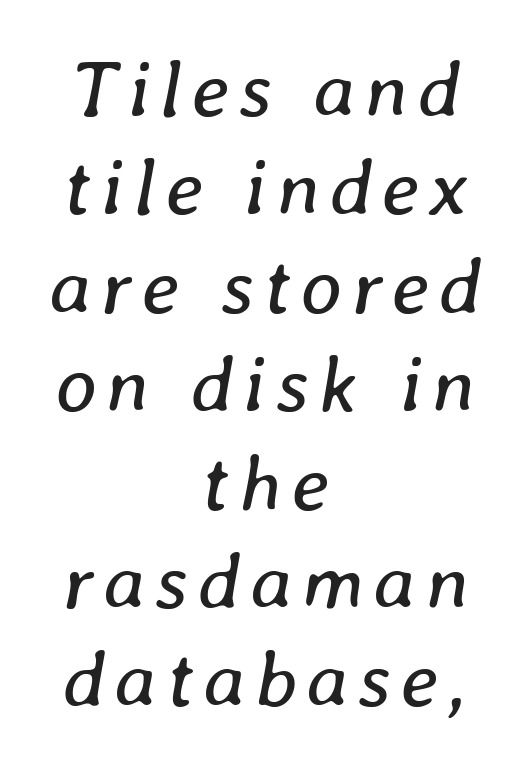
The image shows 80 px regular-weight type, italic (leaning right); set centered, line spacing 1.23x, not underlined; low stroke contrast and a medium x-height.
